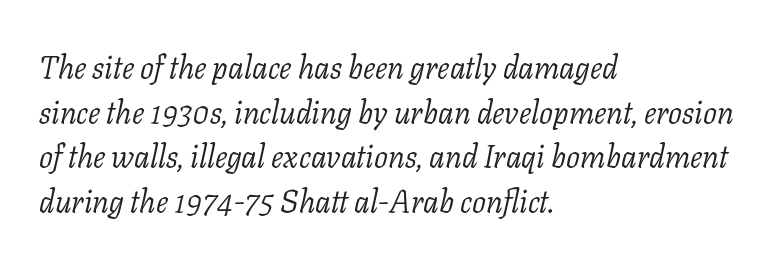
Q: Is the text bold? A: No.
Q: Is the text italic (slanted)? A: Yes, it leans right by about 11 degrees.
Q: Is the typeface a serif or a sans-serif typeface? A: Serif.
Q: Is the text underlined? A: No.
Q: How is the paragraph aligned? A: Left-aligned.
Q: Is the spacing between letters normal or unusually wide? A: Normal.
Q: Is the spacing between lines tight, normal or loose? A: Normal.
Q: Width (condensed, normal, or wide)? A: Normal.
Q: Stroke contrast? A: Low.
Q: x-height? A: Medium.
Q: Monospaced? A: No.
